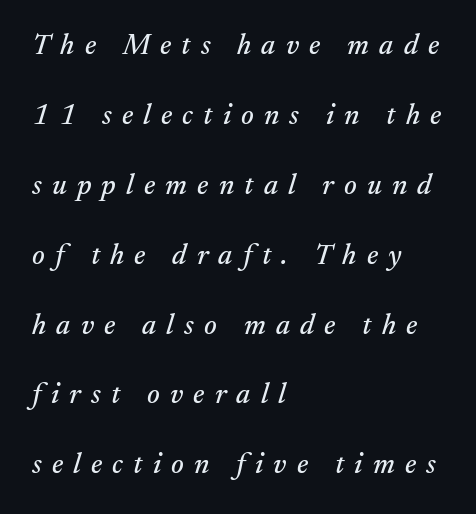
{"serif": "yes", "italic": "yes", "lean": "right", "slant_degrees": 17, "width": "normal", "stroke_contrast": "medium", "x_height": "small", "monospaced": "no", "underline": "no", "align": "left", "line_spacing": "loose", "line_spacing_ratio": 2.41, "letter_spacing": "wide", "letter_spacing_em": 0.35, "glyph_px": 29}
